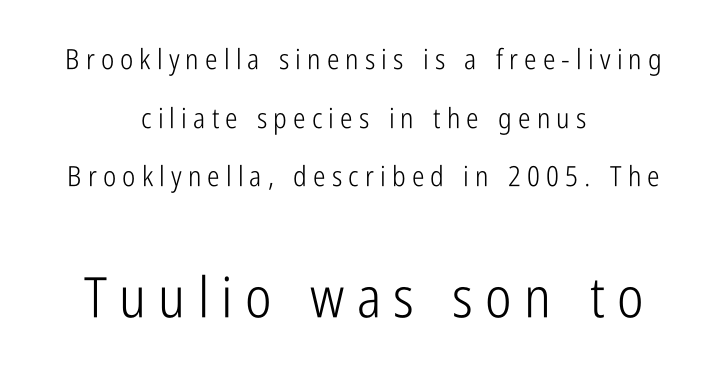
{"serif": "no", "italic": "no", "bold": "no", "weight": "light", "width": "condensed", "stroke_contrast": "low", "x_height": "medium", "monospaced": "no", "underline": "no", "align": "center", "line_spacing": "loose", "line_spacing_ratio": 2.09, "letter_spacing": "wide", "letter_spacing_em": 0.22, "larger_block": "second", "size_ratio": 2.0, "glyph_px": 56}
